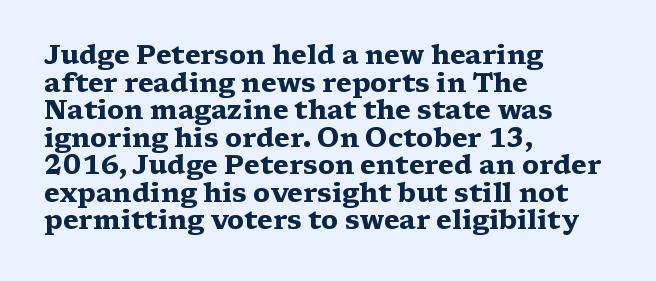
Leading is clearly below the norm, producing a dense column. Just letters on the line, the space beneath them empty. These words are printed bold, with thick strokes throughout. The lettering holds an erect, upright posture throughout. Here the glyphs are tracked normally, forming tight word shapes.
